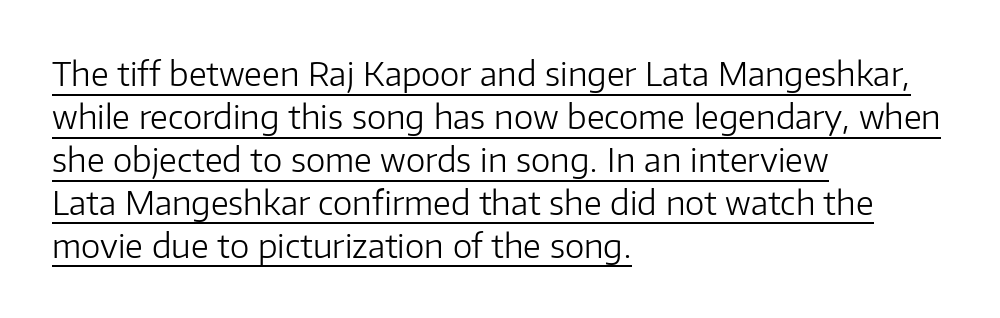
{"serif": "no", "italic": "no", "bold": "no", "weight": "light", "width": "normal", "stroke_contrast": "low", "x_height": "medium", "monospaced": "no", "underline": "yes", "align": "left", "line_spacing": "normal", "line_spacing_ratio": 1.3, "letter_spacing": "normal", "letter_spacing_em": 0.0, "glyph_px": 33}
